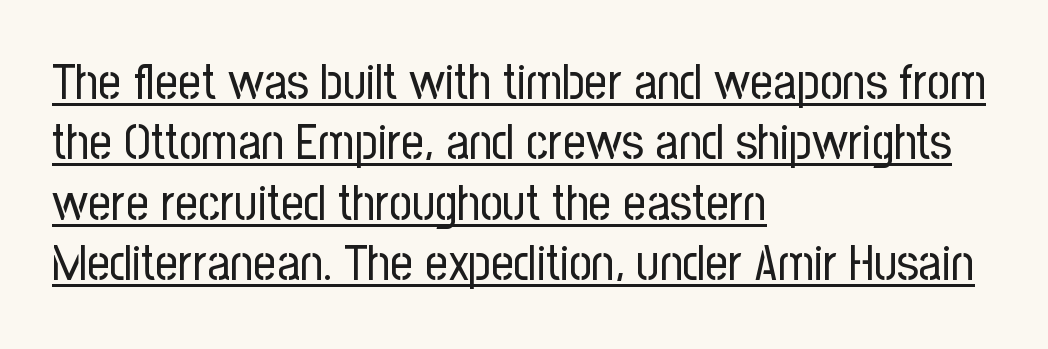
Do the characters align in a grid? No, the font is proportional. Where is the straight margin? On the left. Nothing unusual about the tracking: characters are spaced as the font intends. Every word sits above its own underline.
